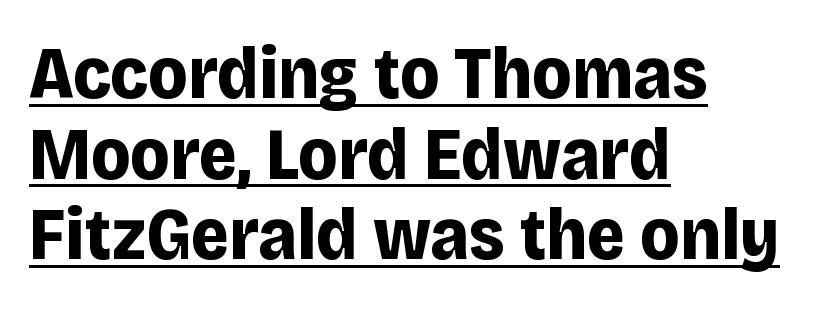
Q: Is the text bold? A: Yes.
Q: Is the text italic (slanted)? A: No, it is upright.
Q: Is the typeface a serif or a sans-serif typeface? A: Sans-serif.
Q: Is the text underlined? A: Yes.
Q: How is the paragraph aligned? A: Left-aligned.
Q: Is the spacing between letters normal or unusually wide? A: Normal.
Q: Is the spacing between lines tight, normal or loose? A: Tight.
Q: Width (condensed, normal, or wide)? A: Normal.
Q: Stroke contrast? A: Low.
Q: x-height? A: Large.
Q: Monospaced? A: No.
